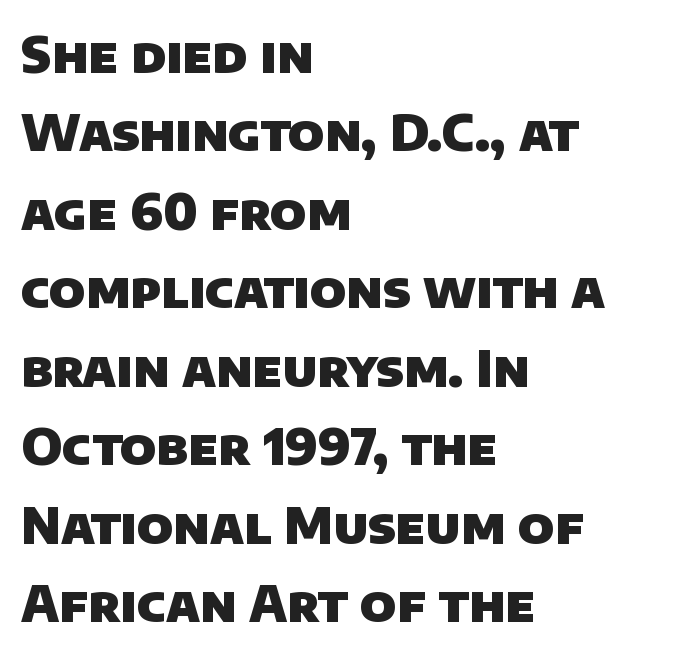
{"serif": "no", "bold": "yes", "weight": "heavy", "width": "normal", "stroke_contrast": "low", "x_height": "large", "monospaced": "no", "underline": "no", "align": "left", "line_spacing": "normal", "line_spacing_ratio": 1.57, "letter_spacing": "normal", "letter_spacing_em": 0.0, "glyph_px": 50}
